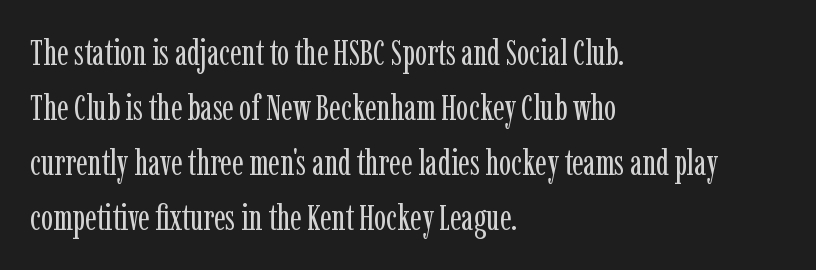
The image shows 36 px regular-weight, condensed serif type, upright; set left-aligned, normal line spacing (1.53x), normal letter spacing, not underlined; low stroke contrast and a medium x-height.
